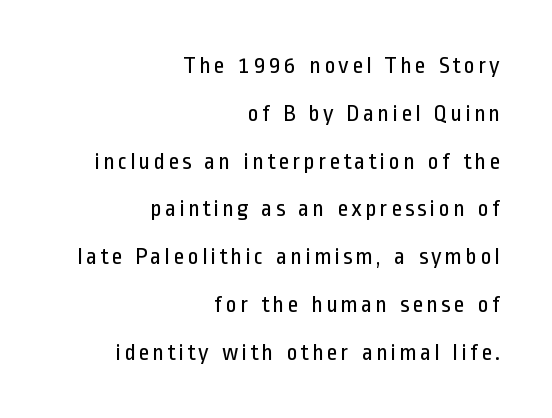
Think standard paragraph weight, or any step lighter than that. Characters remain perfectly vertical along every line. Letters rest on an invisible, unmarked baseline. Summary of vertical rhythm: relaxed, with wide interline spacing. The lines in this sample share a right terminus and differ only in where they begin.
